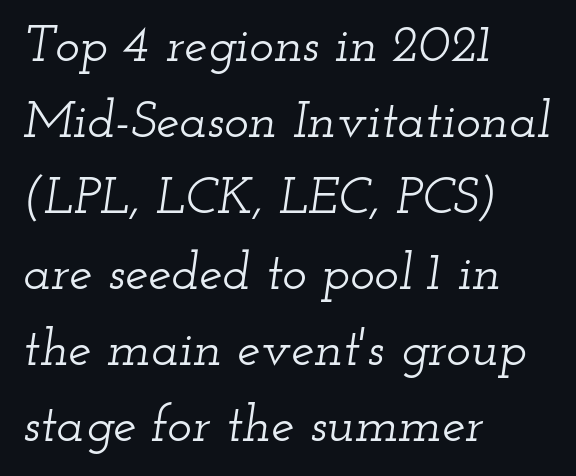
{"serif": "yes", "italic": "yes", "lean": "right", "slant_degrees": 12, "width": "wide", "stroke_contrast": "low", "x_height": "small", "monospaced": "no", "underline": "no", "align": "left", "line_spacing": "normal", "line_spacing_ratio": 1.46, "letter_spacing": "normal", "letter_spacing_em": 0.0, "glyph_px": 52}
